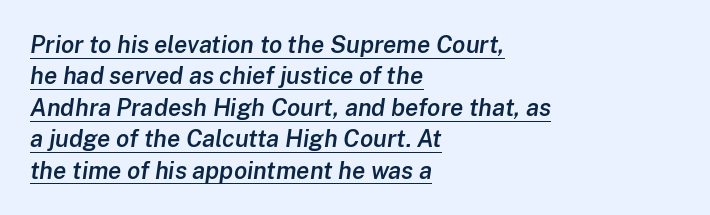
The image shows 24 px text type, italic (leaning right); set left-aligned, normal line spacing (1.31x), normal letter spacing, underlined.
